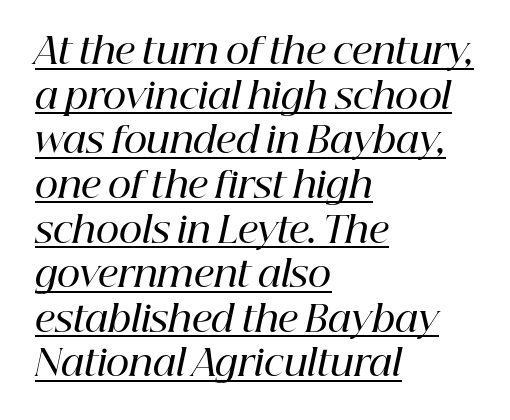
Q: Is the text bold? A: Semi-bold.
Q: Is the text italic (slanted)? A: Yes, it leans right by about 12 degrees.
Q: Is the typeface a serif or a sans-serif typeface? A: Serif.
Q: Is the text underlined? A: Yes.
Q: How is the paragraph aligned? A: Left-aligned.
Q: Is the spacing between letters normal or unusually wide? A: Normal.
Q: Width (condensed, normal, or wide)? A: Normal.
Q: Stroke contrast? A: High.
Q: x-height? A: Medium.
Q: Monospaced? A: No.
